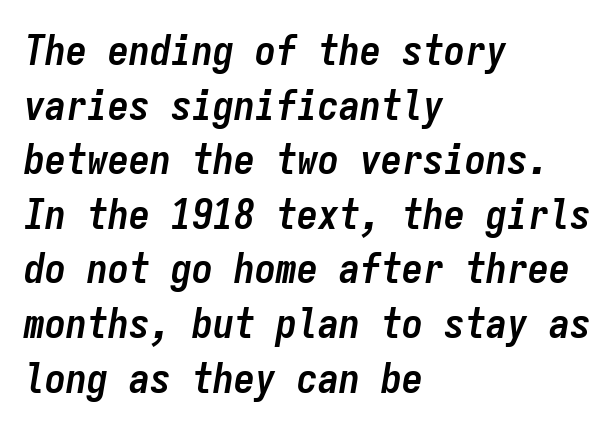
The image shows 42 px semibold, condensed type, italic (leaning right), monospaced; set left-aligned, normal line spacing (1.3x), normal letter spacing, not underlined; low stroke contrast and a medium x-height.
